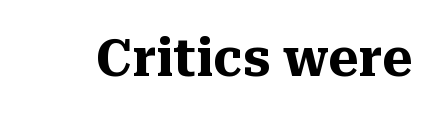
Q: Is the text bold? A: Yes.
Q: Is the text italic (slanted)? A: No, it is upright.
Q: Is the typeface a serif or a sans-serif typeface? A: Serif.
Q: Is the text underlined? A: No.
Q: Is the spacing between letters normal or unusually wide? A: Normal.
Q: Width (condensed, normal, or wide)? A: Normal.
Q: Stroke contrast? A: Medium.
Q: x-height? A: Medium.
Q: Monospaced? A: No.
